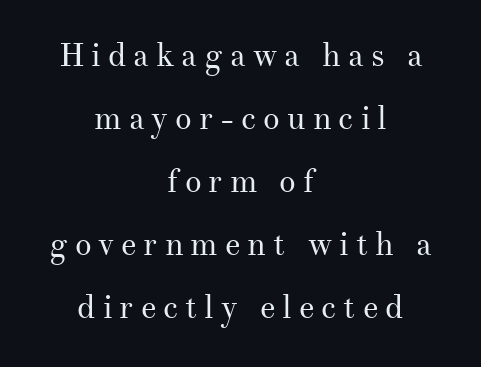
Q: Is the text bold? A: No.
Q: Is the text italic (slanted)? A: No, it is upright.
Q: Is the typeface a serif or a sans-serif typeface? A: Serif.
Q: Is the text underlined? A: No.
Q: How is the paragraph aligned? A: Centered.
Q: Is the spacing between letters normal or unusually wide? A: Unusually wide.
Q: Is the spacing between lines tight, normal or loose? A: Loose.
Q: Width (condensed, normal, or wide)? A: Normal.
Q: Stroke contrast? A: Medium.
Q: x-height? A: Small.
Q: Monospaced? A: No.
